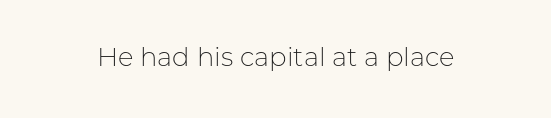
{"italic": "no", "bold": "no", "underline": "no", "letter_spacing": "normal", "letter_spacing_em": 0.0, "glyph_px": 26}
